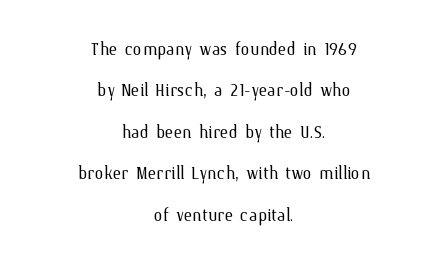
The rendering positions every line midway between the sides. Has an underline been added? It has not. Tracking value appears to be zero — textbook default spacing. No extra ink here — the face is not bold. Style check: upright.
